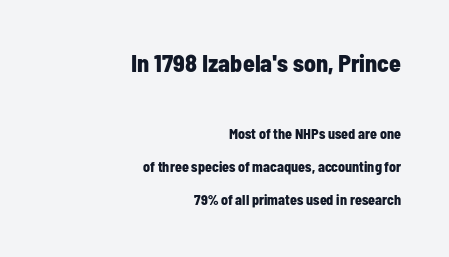
Q: Is the text bold? A: Yes.
Q: Is the text italic (slanted)? A: No, it is upright.
Q: Is the text underlined? A: No.
Q: How is the paragraph aligned? A: Right-aligned.
Q: Is the spacing between letters normal or unusually wide? A: Normal.
Q: Is the spacing between lines tight, normal or loose? A: Loose.
Q: Which block of text is set in a larger size, the first (top) or the second (bottom)? A: The first (top) one.
